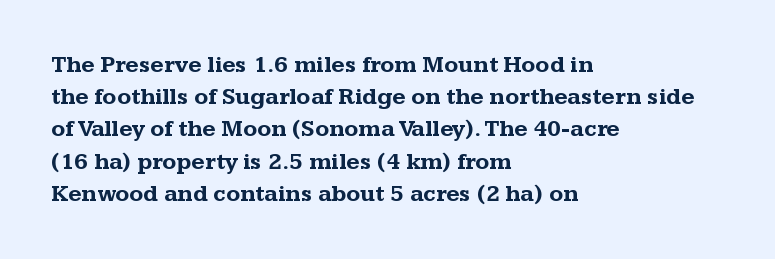
Q: Is the text bold? A: Yes.
Q: Is the text italic (slanted)? A: No, it is upright.
Q: Is the text underlined? A: No.
Q: How is the paragraph aligned? A: Left-aligned.
Q: Is the spacing between letters normal or unusually wide? A: Normal.
Q: Is the spacing between lines tight, normal or loose? A: Normal.
